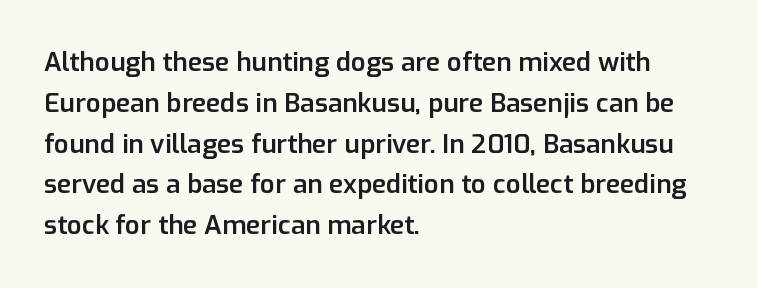
Caption: semibold face, moderately heavy strokes. Students, observe: this is what conventionally led text looks like. Quick note: not italic, upright. A bare baseline throughout the passage.
